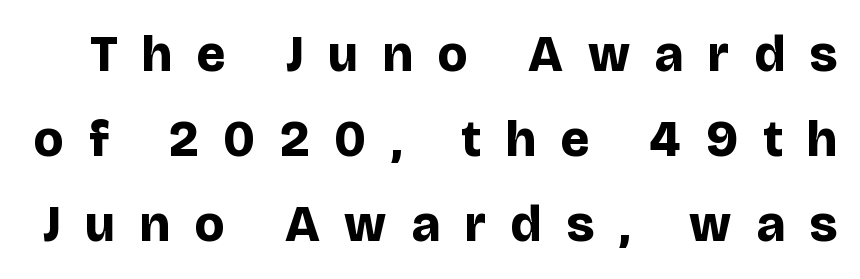
Do the characters align in a grid? No, the font is proportional. The string is rendered with underlining switched off. Look at the tracking — it's clearly loosened, letters drifting apart. The type family on display is of the sans-serif kind. Summary of weight: heavy, a full bold.
